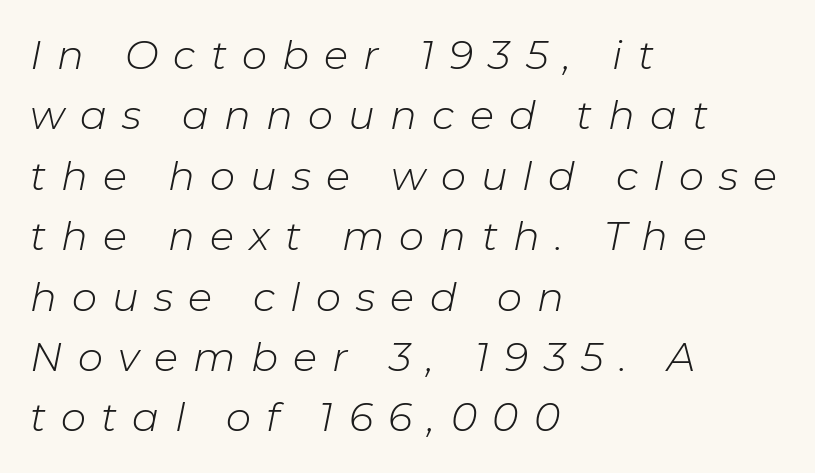
Q: Is the text bold? A: No.
Q: Is the text italic (slanted)? A: Yes, it leans right by about 11 degrees.
Q: Is the text underlined? A: No.
Q: How is the paragraph aligned? A: Left-aligned.
Q: Is the spacing between letters normal or unusually wide? A: Unusually wide.
Q: Is the spacing between lines tight, normal or loose? A: Normal.
Q: Width (condensed, normal, or wide)? A: Normal.
Q: Stroke contrast? A: Low.
Q: x-height? A: Medium.
Q: Monospaced? A: No.
